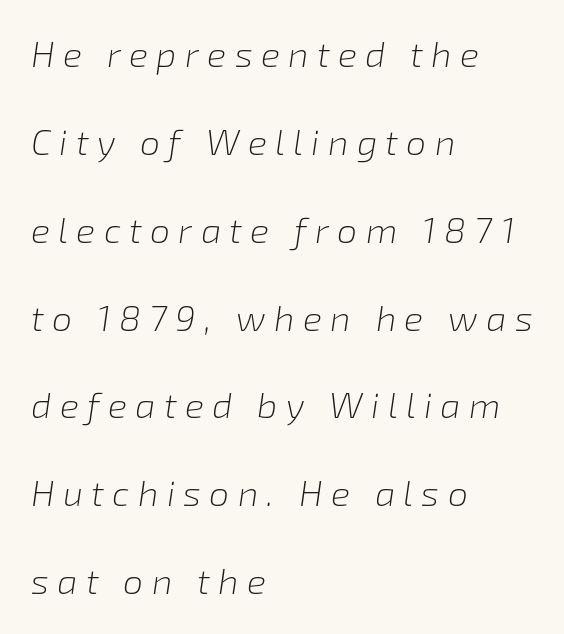
The letters are spread apart with noticeably loose tracking. A classic flush-left, rag-right setting is used for this passage. Leading is clearly above the norm, producing a sparse column. The space directly below the letters is spotless.
